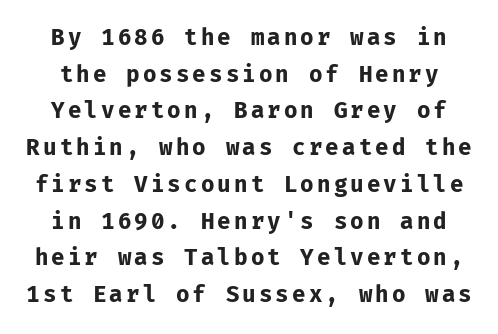
Q: Is the text bold? A: Yes.
Q: Is the text italic (slanted)? A: No, it is upright.
Q: Is the text underlined? A: No.
Q: Is the spacing between lines tight, normal or loose? A: Normal.
